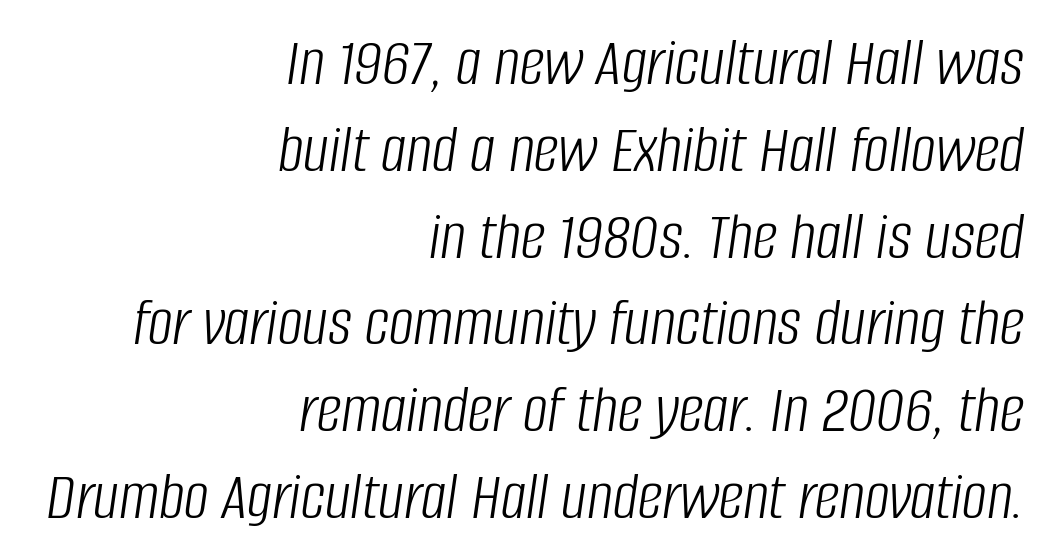
Honestly, the letter spacing is just normal — you wouldn't notice it. The passage shown is not bold in any degree. No word sits above an underline. Each letter keeps its own natural width here, so spacing adapts to shape. Italic: yes, the glyphs are oblique. Each line ends at the same right margin while the left side varies.
